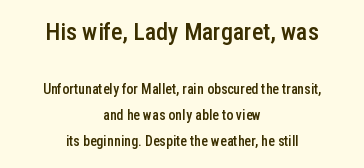
Q: Is the text bold? A: Semi-bold.
Q: Is the text italic (slanted)? A: No, it is upright.
Q: Is the text underlined? A: No.
Q: How is the paragraph aligned? A: Centered.
Q: Is the spacing between letters normal or unusually wide? A: Normal.
Q: Which block of text is set in a larger size, the first (top) or the second (bottom)? A: The first (top) one.
